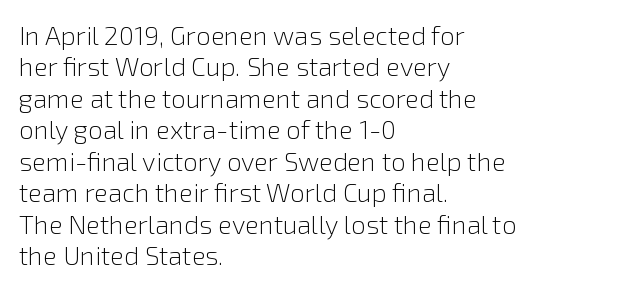
The image shows 26 px text type, upright; set left-aligned, line spacing 1.21x, normal letter spacing, not underlined.
